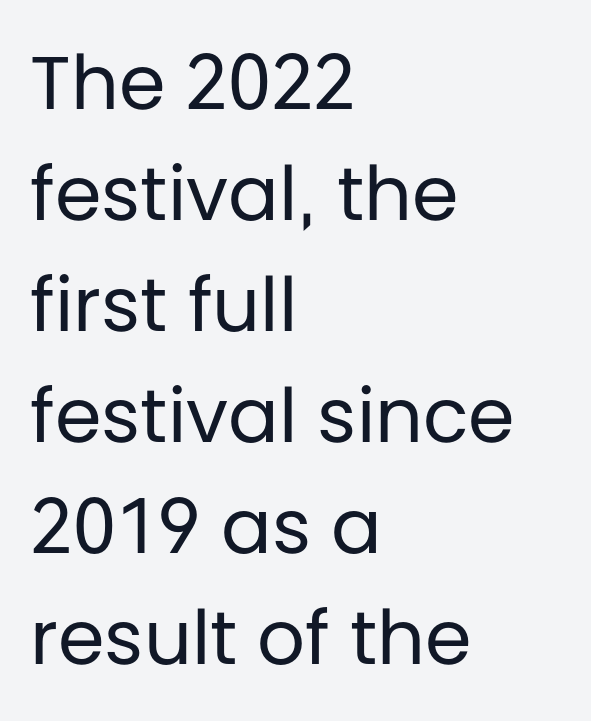
Q: Is the text bold? A: No.
Q: Is the text italic (slanted)? A: No, it is upright.
Q: Is the typeface a serif or a sans-serif typeface? A: Sans-serif.
Q: Is the text underlined? A: No.
Q: How is the paragraph aligned? A: Left-aligned.
Q: Is the spacing between letters normal or unusually wide? A: Normal.
Q: Is the spacing between lines tight, normal or loose? A: Normal.
Q: Width (condensed, normal, or wide)? A: Normal.
Q: Stroke contrast? A: Low.
Q: x-height? A: Large.
Q: Monospaced? A: No.
